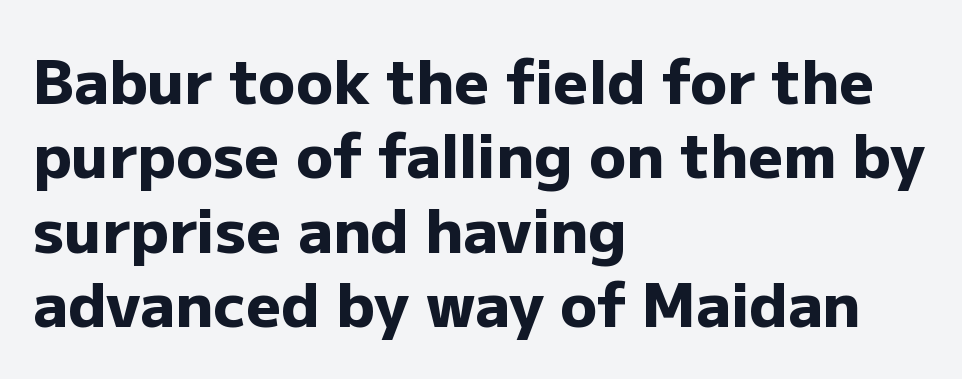
The image shows 61 px heavy sans-serif type, upright; set left-aligned, line spacing 1.22x, normal letter spacing, not underlined; low stroke contrast and a medium x-height.
